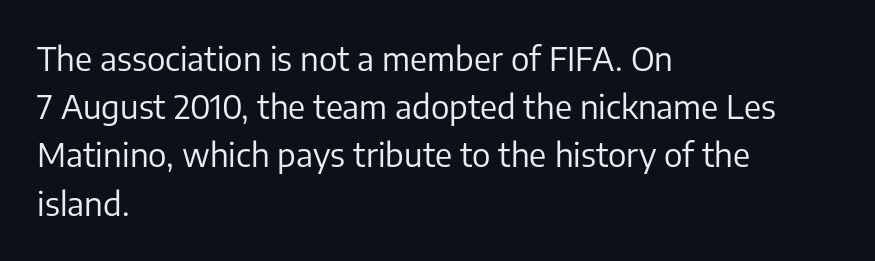
The image shows 33 px regular-weight sans-serif type, upright; set left-aligned, normal line spacing (1.46x), normal letter spacing, not underlined; low stroke contrast and a medium x-height.
